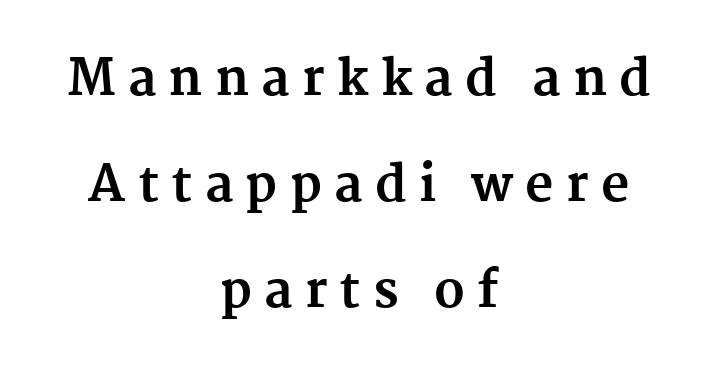
The image shows 49 px bold serif type, upright; set centered, loose line spacing (2.16x), unusually wide letter spacing (+0.25 em), not underlined; medium stroke contrast and a medium x-height.
